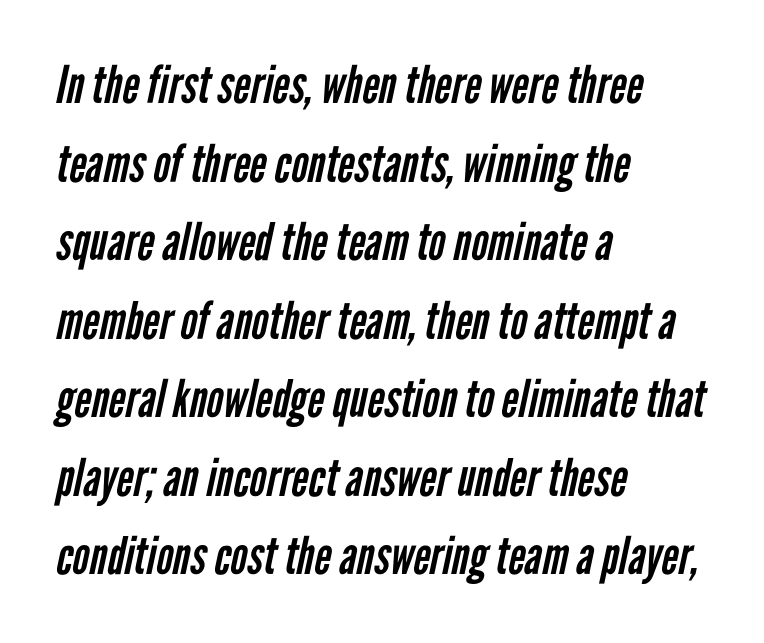
The image shows 52 px regular-weight, condensed sans-serif type; set left-aligned, normal line spacing (1.51x), normal letter spacing, not underlined; low stroke contrast and a medium x-height.
